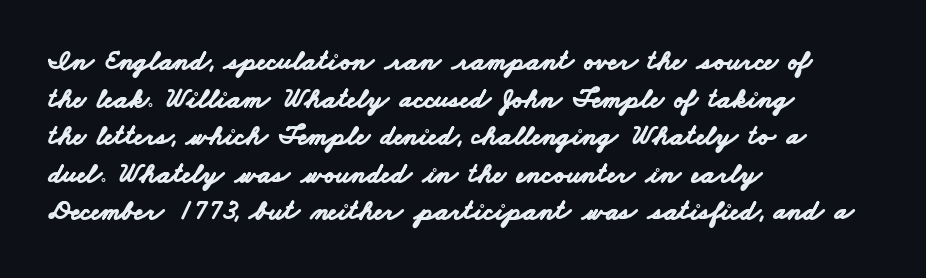
The image shows 28 px bold, wide sans-serif type; set left-aligned, normal line spacing (1.34x), normal letter spacing, not underlined; low stroke contrast and a small x-height.
